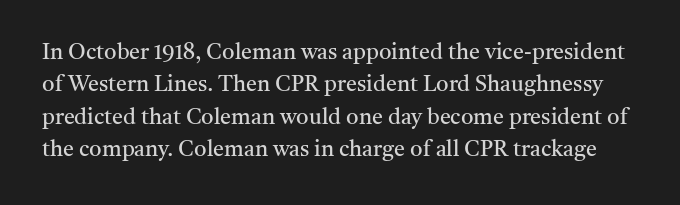
Q: Is the text bold? A: No.
Q: Is the text italic (slanted)? A: No, it is upright.
Q: Is the text underlined? A: No.
Q: Is the spacing between letters normal or unusually wide? A: Normal.
Q: Is the spacing between lines tight, normal or loose? A: Normal.
